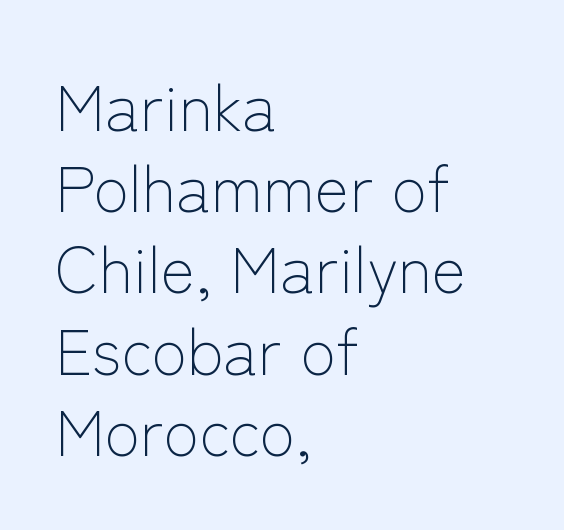
{"serif": "no", "italic": "no", "bold": "no", "weight": "light", "width": "normal", "stroke_contrast": "low", "x_height": "medium", "monospaced": "no", "underline": "no", "align": "left", "line_spacing": "normal", "line_spacing_ratio": 1.25, "letter_spacing": "normal", "letter_spacing_em": 0.0, "glyph_px": 65}
